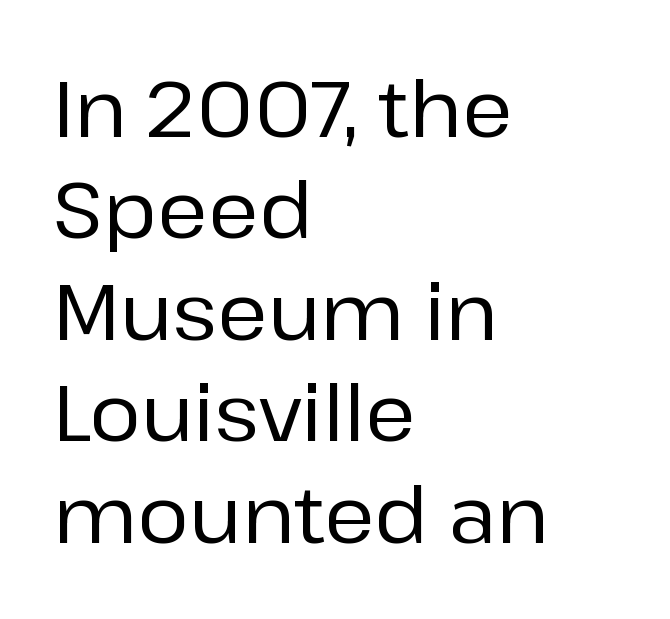
{"serif": "no", "italic": "no", "width": "normal", "stroke_contrast": "low", "x_height": "medium", "monospaced": "no", "underline": "no", "align": "left", "line_spacing": "normal", "line_spacing_ratio": 1.3, "letter_spacing": "normal", "letter_spacing_em": 0.0, "glyph_px": 78}
